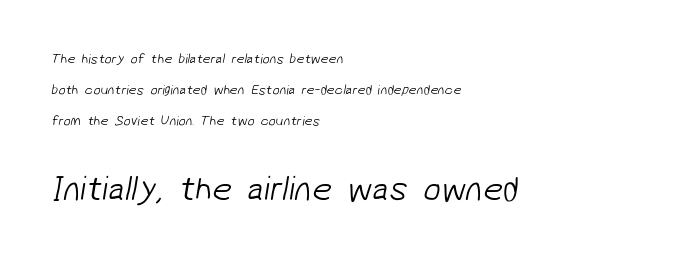
Q: Is the text bold? A: No.
Q: Is the typeface a serif or a sans-serif typeface? A: Sans-serif.
Q: Is the text underlined? A: No.
Q: How is the paragraph aligned? A: Left-aligned.
Q: Is the spacing between letters normal or unusually wide? A: Normal.
Q: Is the spacing between lines tight, normal or loose? A: Loose.
Q: Which block of text is set in a larger size, the first (top) or the second (bottom)? A: The second (bottom) one.
Q: Width (condensed, normal, or wide)? A: Normal.
Q: Stroke contrast? A: Low.
Q: x-height? A: Medium.
Q: Monospaced? A: No.
